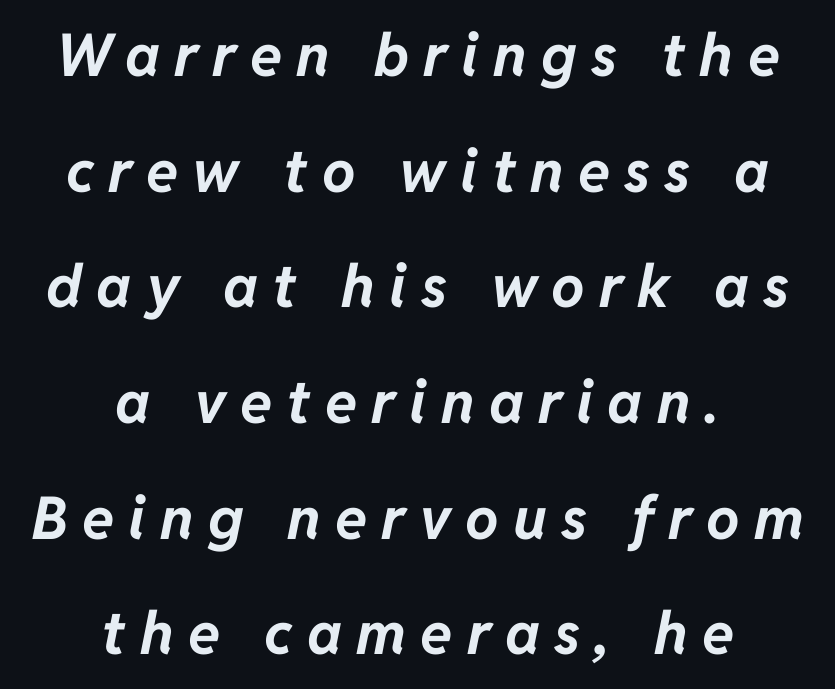
{"italic": "yes", "lean": "right", "slant_degrees": 11, "bold": "yes", "weight": "bold", "width": "normal", "stroke_contrast": "low", "x_height": "medium", "monospaced": "no", "underline": "no", "align": "center", "line_spacing": "loose", "line_spacing_ratio": 1.96, "letter_spacing": "wide", "letter_spacing_em": 0.24, "glyph_px": 59}
